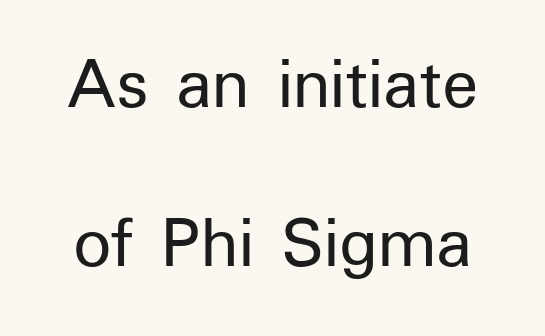
The image shows 75 px regular-weight sans-serif type, upright; set loose line spacing (2.12x), normal letter spacing, not underlined; low stroke contrast and a medium x-height.
